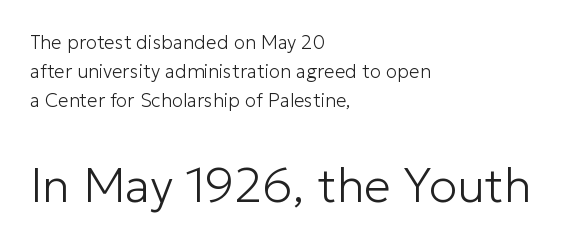
{"serif": "no", "italic": "no", "bold": "no", "weight": "light", "width": "normal", "stroke_contrast": "low", "x_height": "medium", "monospaced": "no", "underline": "no", "align": "left", "line_spacing": "normal", "line_spacing_ratio": 1.52, "letter_spacing": "normal", "letter_spacing_em": 0.0, "larger_block": "second", "size_ratio": 2.53, "glyph_px": 48}
